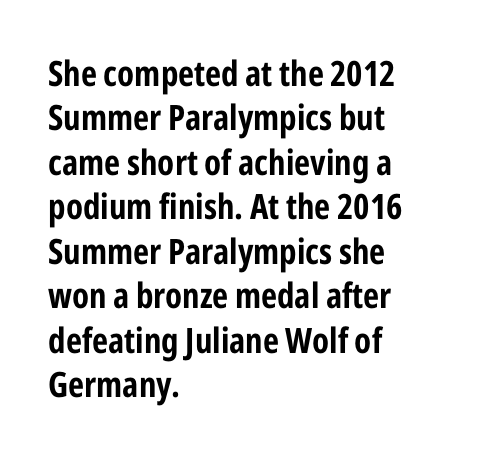
Q: Is the text italic (slanted)? A: No, it is upright.
Q: Is the typeface a serif or a sans-serif typeface? A: Sans-serif.
Q: Is the text underlined? A: No.
Q: How is the paragraph aligned? A: Left-aligned.
Q: Is the spacing between letters normal or unusually wide? A: Normal.
Q: Is the spacing between lines tight, normal or loose? A: Normal.
Q: Width (condensed, normal, or wide)? A: Condensed.
Q: Stroke contrast? A: Low.
Q: x-height? A: Medium.
Q: Monospaced? A: No.
